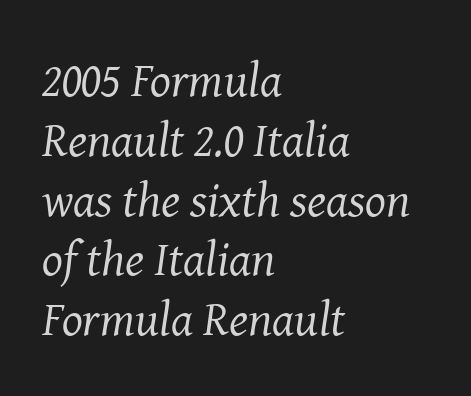
The image shows 49 px regular-weight serif type, italic (leaning right); set left-aligned, line spacing 1.22x, normal letter spacing, not underlined; medium stroke contrast and a medium x-height.
